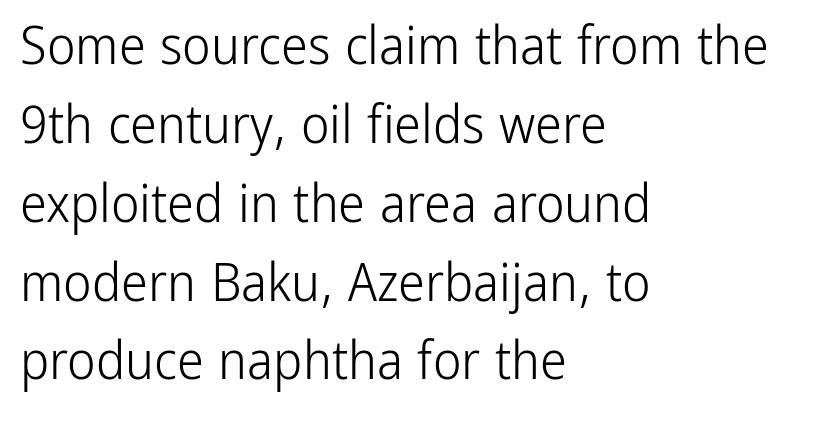
The image shows 54 px light, condensed sans-serif type, upright; set left-aligned, normal line spacing (1.46x), normal letter spacing, not underlined; low stroke contrast and a medium x-height.
